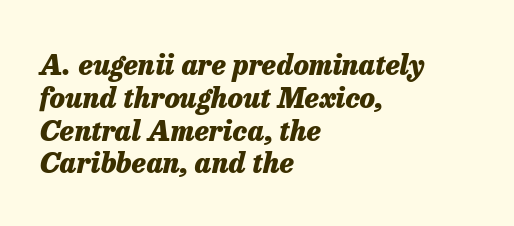
The image shows 28 px heavy type, italic (leaning right); set left-aligned, line spacing 1.17x, normal letter spacing, not underlined; low stroke contrast and a medium x-height.
